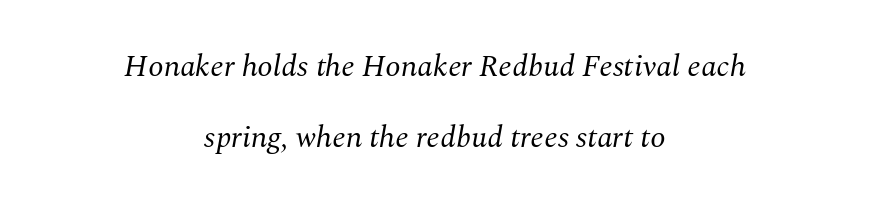
Q: Is the text bold? A: No.
Q: Is the text italic (slanted)? A: Yes, it leans right by about 10 degrees.
Q: Is the typeface a serif or a sans-serif typeface? A: Serif.
Q: Is the text underlined? A: No.
Q: How is the paragraph aligned? A: Centered.
Q: Is the spacing between letters normal or unusually wide? A: Normal.
Q: Is the spacing between lines tight, normal or loose? A: Loose.
Q: Width (condensed, normal, or wide)? A: Normal.
Q: Stroke contrast? A: Medium.
Q: x-height? A: Medium.
Q: Monospaced? A: No.
